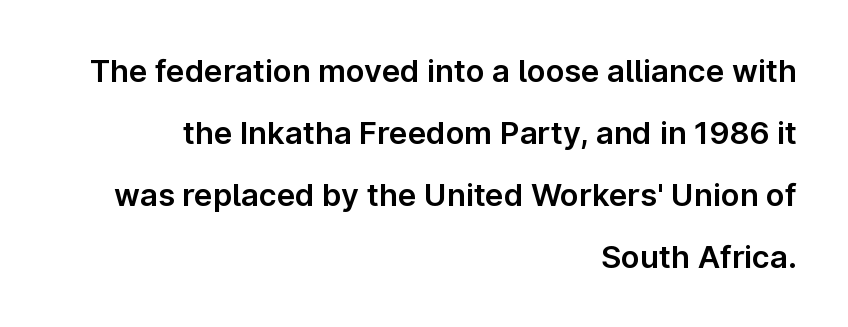
Q: Is the text italic (slanted)? A: No, it is upright.
Q: Is the typeface a serif or a sans-serif typeface? A: Sans-serif.
Q: Is the text underlined? A: No.
Q: How is the paragraph aligned? A: Right-aligned.
Q: Is the spacing between letters normal or unusually wide? A: Normal.
Q: Is the spacing between lines tight, normal or loose? A: Loose.
Q: Width (condensed, normal, or wide)? A: Normal.
Q: Stroke contrast? A: Low.
Q: x-height? A: Medium.
Q: Monospaced? A: No.
